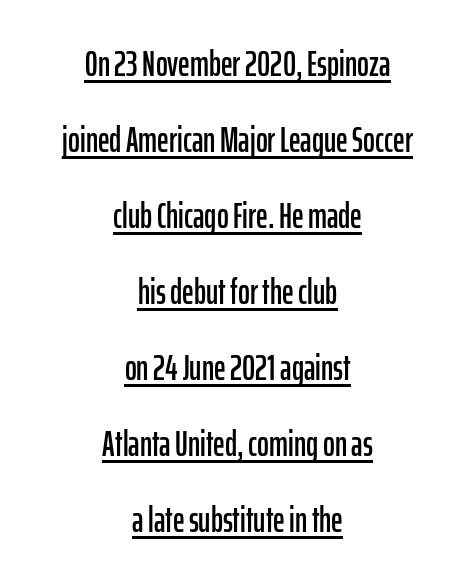
{"serif": "no", "italic": "no", "width": "condensed", "stroke_contrast": "low", "x_height": "medium", "monospaced": "no", "underline": "yes", "align": "center", "line_spacing": "loose", "line_spacing_ratio": 2.11, "letter_spacing": "normal", "letter_spacing_em": 0.0, "glyph_px": 36}
